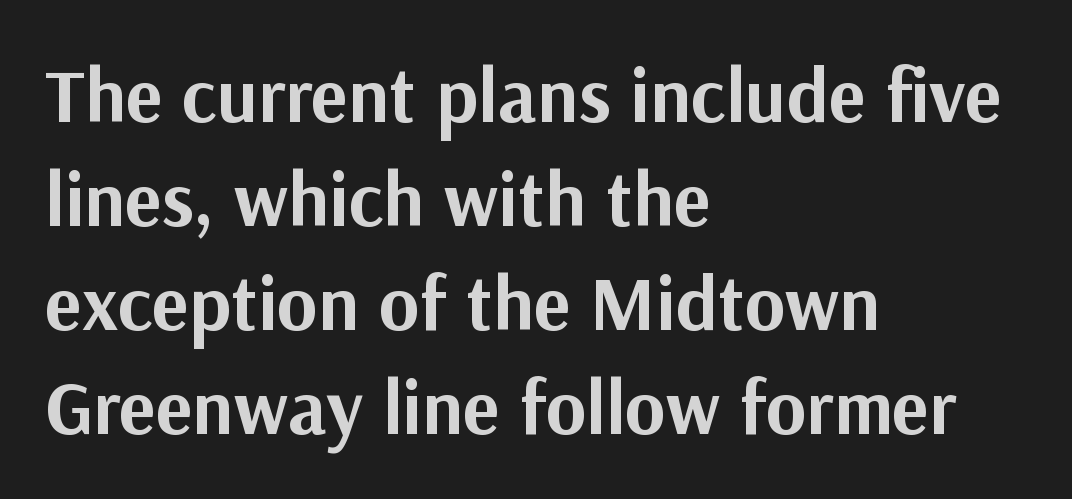
{"serif": "no", "italic": "no", "bold": "yes", "weight": "bold", "width": "normal", "stroke_contrast": "medium", "x_height": "medium", "monospaced": "no", "underline": "no", "align": "left", "line_spacing": "normal", "line_spacing_ratio": 1.35, "letter_spacing": "normal", "letter_spacing_em": 0.0, "glyph_px": 77}
